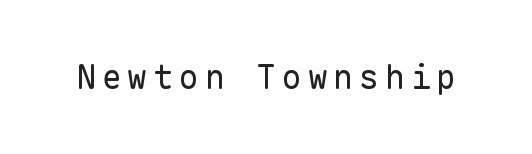
Q: Is the text bold? A: No.
Q: Is the text italic (slanted)? A: No, it is upright.
Q: Is the typeface a serif or a sans-serif typeface? A: Sans-serif.
Q: Is the text underlined? A: No.
Q: Width (condensed, normal, or wide)? A: Normal.
Q: Stroke contrast? A: Low.
Q: x-height? A: Medium.
Q: Monospaced? A: Yes.
